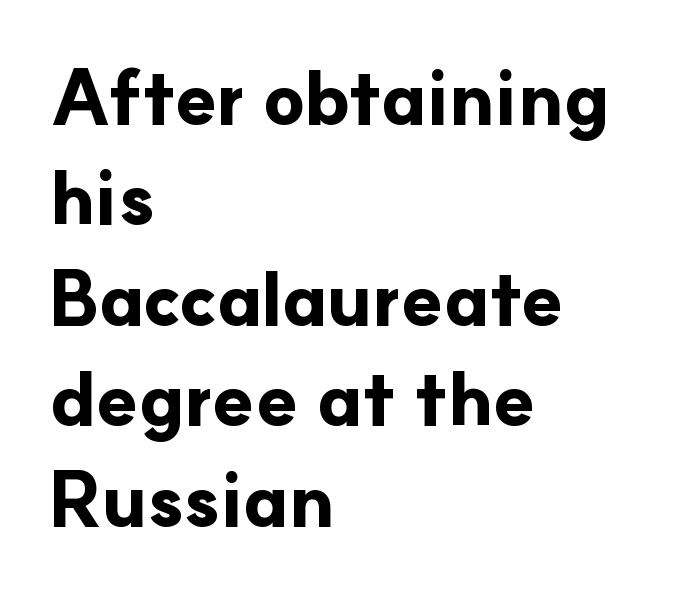
Q: Is the text bold? A: Yes.
Q: Is the text italic (slanted)? A: No, it is upright.
Q: Is the typeface a serif or a sans-serif typeface? A: Sans-serif.
Q: Is the text underlined? A: No.
Q: How is the paragraph aligned? A: Left-aligned.
Q: Is the spacing between letters normal or unusually wide? A: Normal.
Q: Is the spacing between lines tight, normal or loose? A: Normal.
Q: Width (condensed, normal, or wide)? A: Normal.
Q: Stroke contrast? A: Low.
Q: x-height? A: Small.
Q: Monospaced? A: No.
